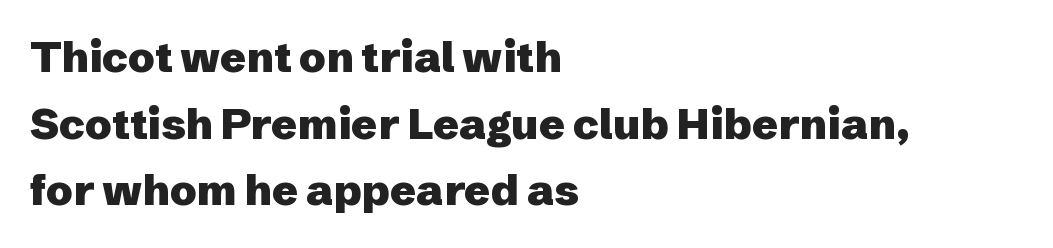
Does extra space separate the letters? No, they use regular spacing. The line-height multiplier appears to be the usual default. Looks like regular typesetting: each glyph gets only the width it needs. The font's upright variant was chosen for this text. Grotesque or geometric, the face here clearly has no serifs.
